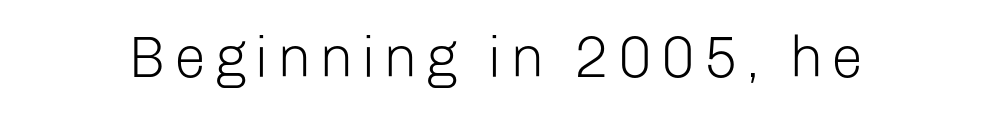
The image shows 58 px light sans-serif type, upright; set not underlined; low stroke contrast and a medium x-height.
